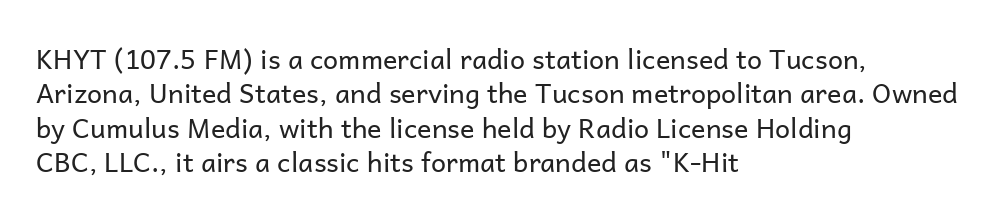
Q: Is the text bold? A: No.
Q: Is the text italic (slanted)? A: No, it is upright.
Q: Is the text underlined? A: No.
Q: How is the paragraph aligned? A: Left-aligned.
Q: Is the spacing between letters normal or unusually wide? A: Normal.
Q: Is the spacing between lines tight, normal or loose? A: Normal.
